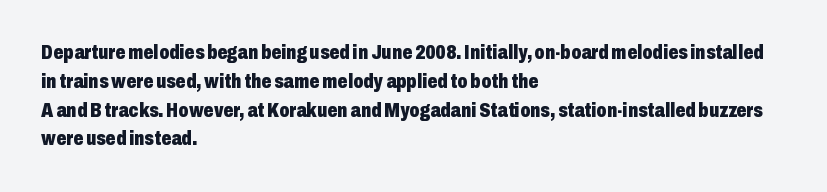
Line starts are locked; line ends wander. Bold? Absolutely — the strokes are thick and heavy. Nobody touched the tracking dial on this one. Bare-footed words on every line. These lines sit exactly where default settings would place them.
